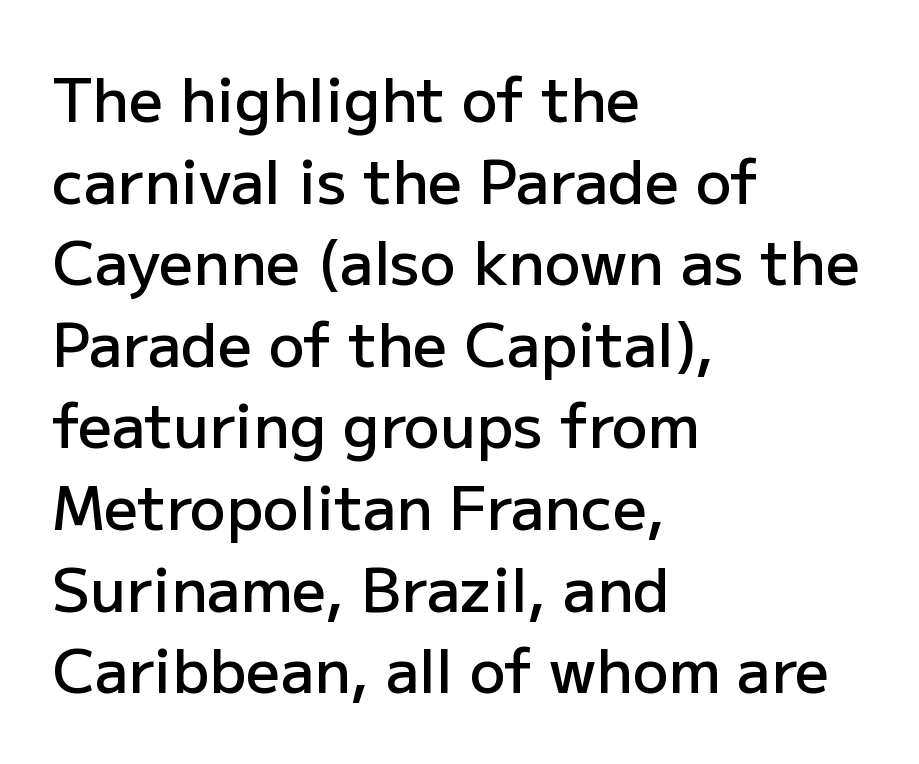
Do the characters align in a grid? No, the font is proportional. Posture: vertical. Serif or sans? Sans — the stroke terminals are bare. Is the letter spacing exaggerated? No — it looks like the ordinary default.
